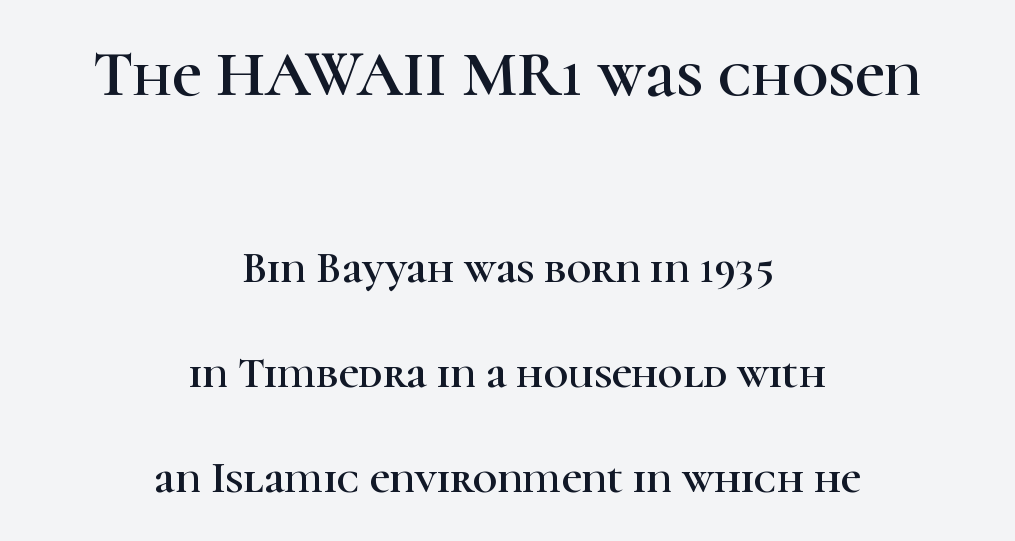
{"serif": "yes", "italic": "no", "width": "normal", "stroke_contrast": "high", "x_height": "medium", "monospaced": "no", "underline": "no", "align": "center", "line_spacing": "loose", "line_spacing_ratio": 2.44, "letter_spacing": "normal", "letter_spacing_em": 0.0, "larger_block": "first", "size_ratio": 1.49, "glyph_px": 64}
